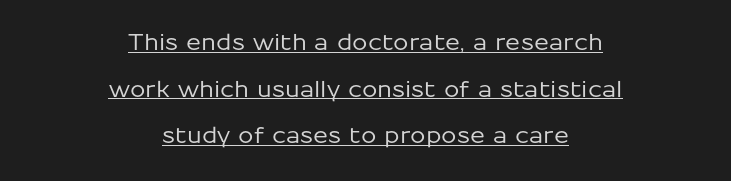
Q: Is the text italic (slanted)? A: No, it is upright.
Q: Is the text underlined? A: Yes.
Q: How is the paragraph aligned? A: Centered.
Q: Is the spacing between letters normal or unusually wide? A: Normal.
Q: Is the spacing between lines tight, normal or loose? A: Loose.
